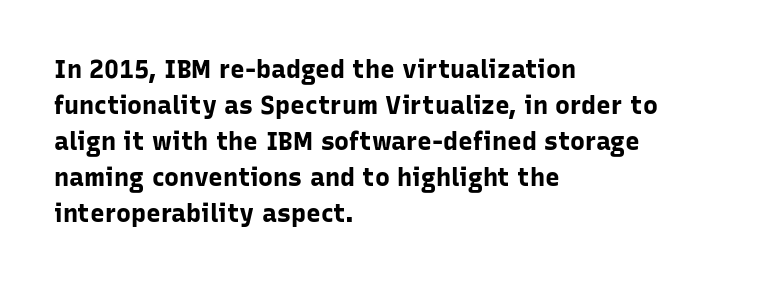
Q: Is the text bold? A: Yes.
Q: Is the text italic (slanted)? A: No, it is upright.
Q: Is the text underlined? A: No.
Q: How is the paragraph aligned? A: Left-aligned.
Q: Is the spacing between letters normal or unusually wide? A: Normal.
Q: Is the spacing between lines tight, normal or loose? A: Normal.
